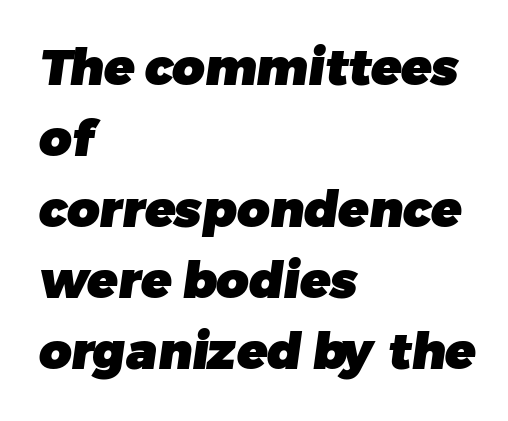
You could call the tracking neutral — neither tight nor loose. Leading matches the norm, producing a regular column. Bare-footed words on every line. Look at the stroke-to-counter ratio: heavy, a bold. You can tell from the bare stems that sans-serif type was used. Horizontally, the lines are justified to the leading edge only.
